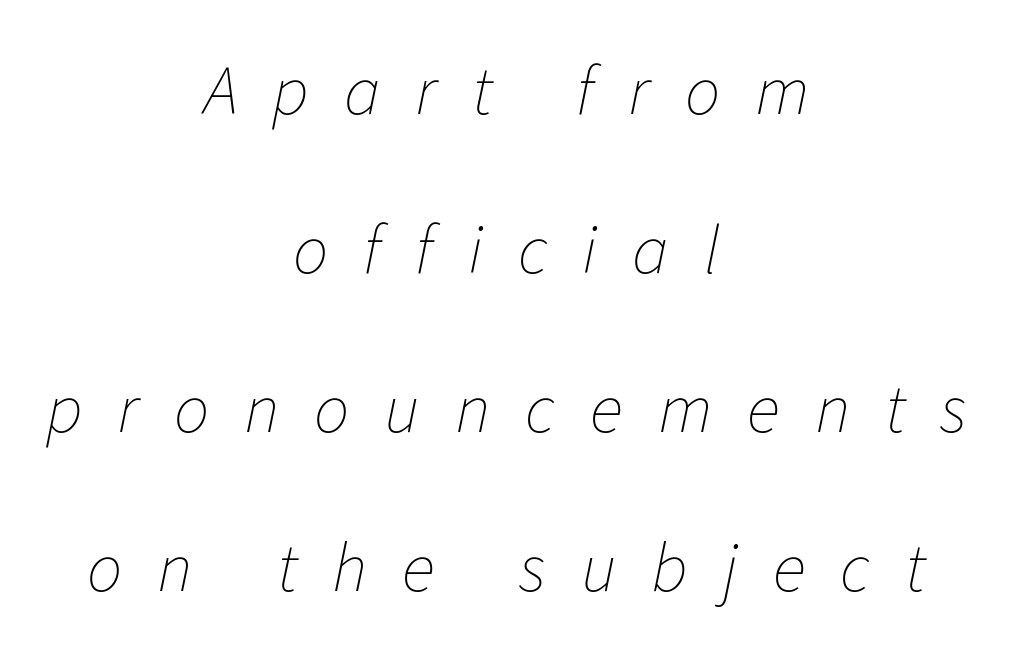
{"italic": "yes", "lean": "right", "slant_degrees": 11, "bold": "no", "weight": "thin", "width": "normal", "stroke_contrast": "low", "x_height": "medium", "monospaced": "no", "underline": "no", "align": "center", "line_spacing": "loose", "line_spacing_ratio": 2.27, "letter_spacing": "wide", "letter_spacing_em": 0.5, "glyph_px": 70}
